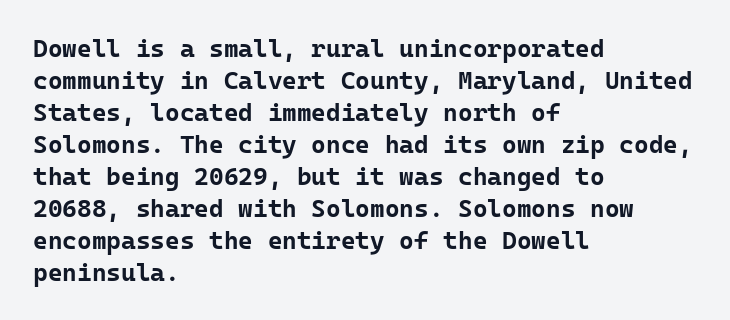
The typesetter chose a ragged-right arrangement here. The line texture is even and compact thanks to regular tracking. Summary of weight: heavy, a full bold. Vertically, the passage feels balanced, rows spaced as you'd expect. In terms of posture, this sample is upright.
